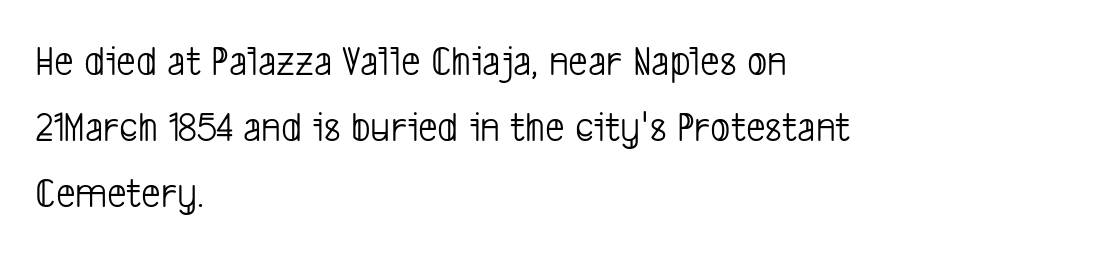
The image shows 43 px light, condensed sans-serif type; set left-aligned, normal line spacing (1.54x), normal letter spacing, not underlined; low stroke contrast and a medium x-height.
